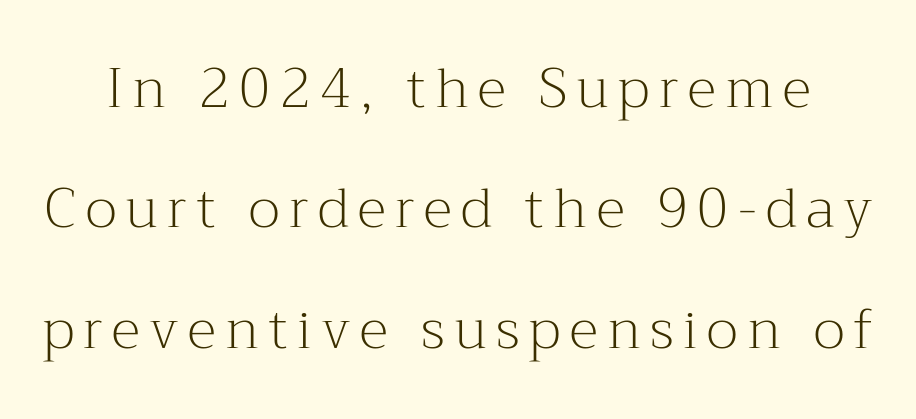
The face used here is proportionally spaced, like ordinary book or web type. This sample uses an upright cut, with every glyph sitting square on the baseline. Words float on clear page, feet unadorned. The passage shown stacks its lines with a broad gap. Check where the strokes stop: tiny serifs finish them off. Nothing heavy about these letters — not bold at all.
